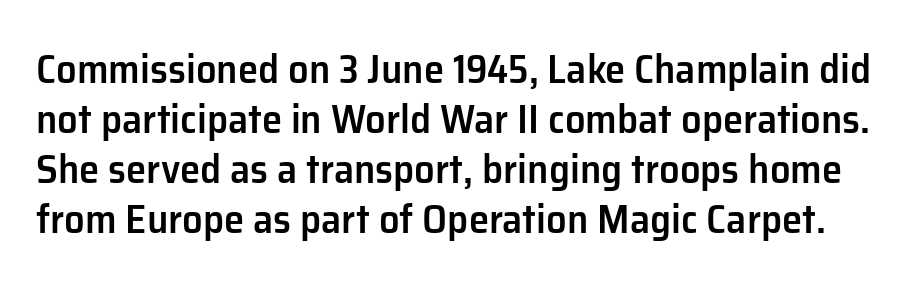
{"serif": "no", "italic": "no", "bold": "semi", "weight": "semibold", "width": "normal", "stroke_contrast": "low", "x_height": "medium", "monospaced": "no", "underline": "no", "line_spacing_ratio": 1.22, "letter_spacing": "normal", "letter_spacing_em": 0.0, "glyph_px": 41}
